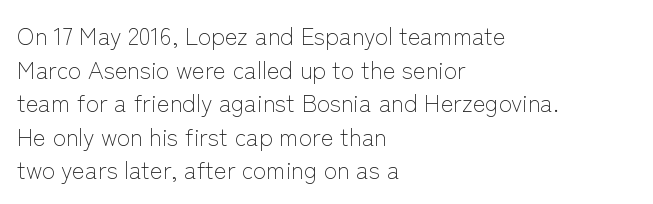
Does the copy run flush right? No — it runs flush left. Does extra space separate the letters? No, they use regular spacing. The letters look calm and open, with moderate or lighter stems. Beneath every word, the page is bare. Normally led — the rows are evenly, conventionally spaced.
